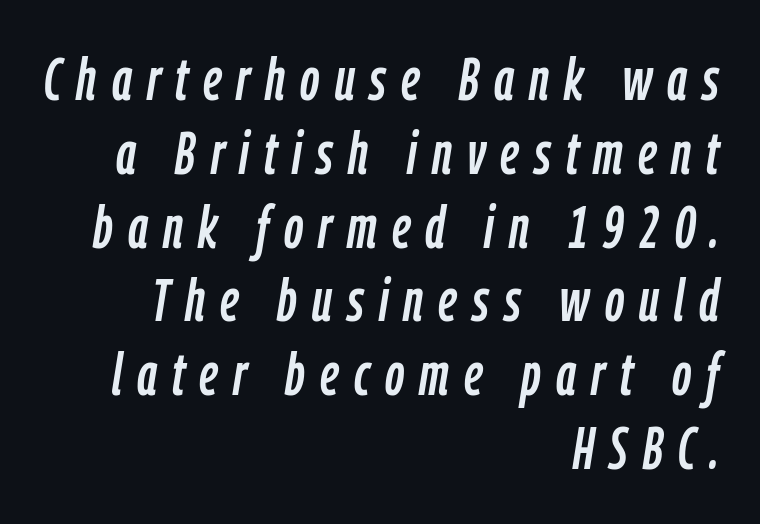
Slant detected: the letters are inclined. Is this a fixed-width face? No — the glyphs have proportional, varying widths. The specimen omits any rule beneath the text block's lines. The type is letterspaced generously, with wide tracking.
